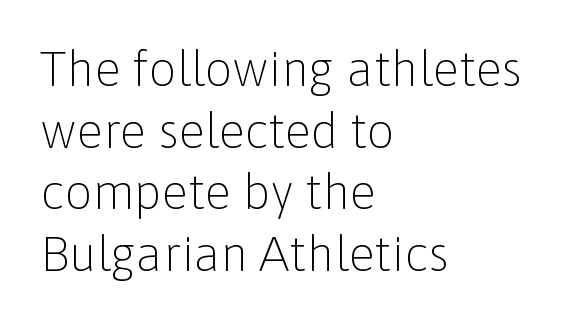
{"serif": "no", "italic": "no", "bold": "no", "weight": "light", "width": "normal", "stroke_contrast": "low", "x_height": "medium", "monospaced": "no", "underline": "no", "align": "left", "line_spacing": "normal", "line_spacing_ratio": 1.26, "letter_spacing": "normal", "letter_spacing_em": 0.0, "glyph_px": 49}
